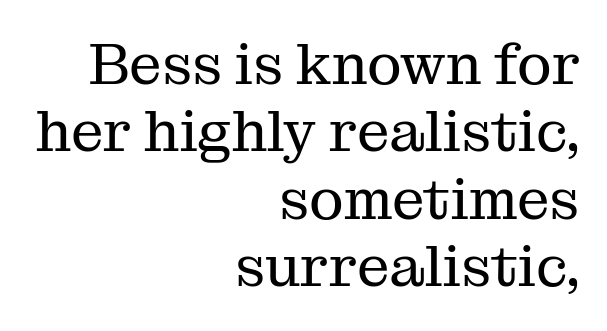
The typesetter chose a ragged-left arrangement here. When letters stand straight like this, we call the style roman or upright. This sample has the flowing, uneven cadence of proportional lettering. Tracking here is standard; glyphs follow each other at the usual distance.
